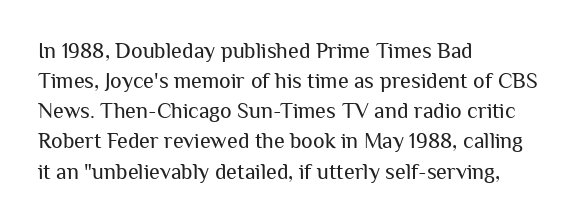
The image shows 22 px text type, upright; set left-aligned, normal line spacing (1.37x), normal letter spacing, not underlined.
